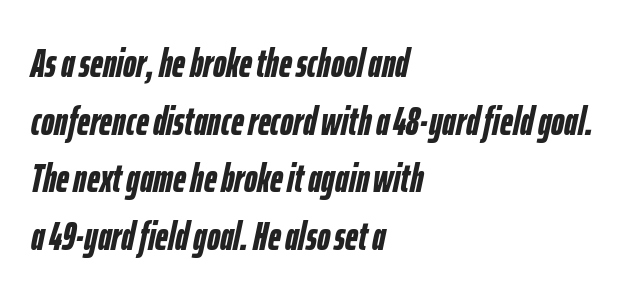
{"italic": "yes", "lean": "right", "slant_degrees": 12, "bold": "yes", "weight": "semibold", "width": "condensed", "stroke_contrast": "low", "x_height": "medium", "monospaced": "no", "underline": "no", "align": "left", "line_spacing": "normal", "line_spacing_ratio": 1.44, "letter_spacing": "normal", "letter_spacing_em": 0.0, "glyph_px": 40}
